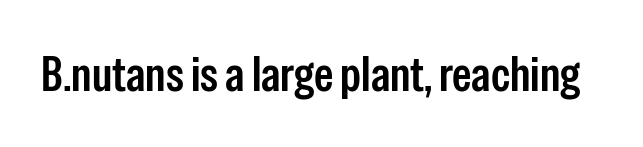
The line texture is even and compact thanks to regular tracking. When letters stand straight like this, we call the style roman or upright. A typesetter would label this face a sans. The letters advance in unequal steps, a hallmark of proportional type.
